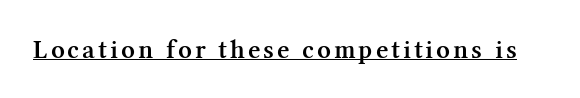
Underline: present. No italicization has been applied; the sample stays upright. Summary of weight: moderately heavy, a semibold.
